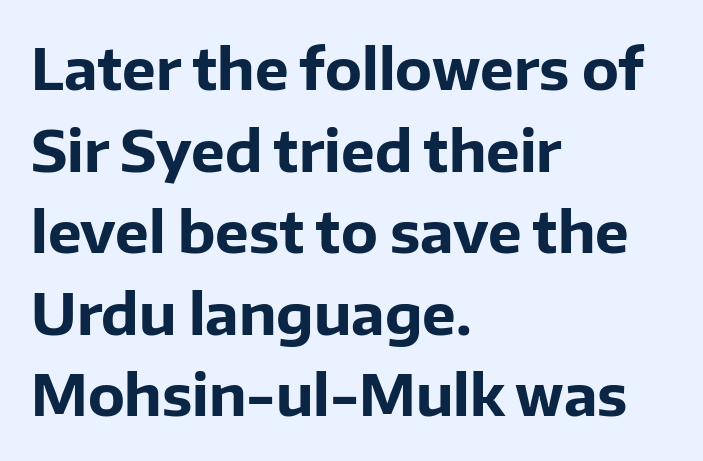
Q: Is the text bold? A: Yes.
Q: Is the text italic (slanted)? A: No, it is upright.
Q: Is the typeface a serif or a sans-serif typeface? A: Sans-serif.
Q: Is the text underlined? A: No.
Q: How is the paragraph aligned? A: Left-aligned.
Q: Is the spacing between letters normal or unusually wide? A: Normal.
Q: Is the spacing between lines tight, normal or loose? A: Normal.
Q: Width (condensed, normal, or wide)? A: Normal.
Q: Stroke contrast? A: Low.
Q: x-height? A: Medium.
Q: Monospaced? A: No.
